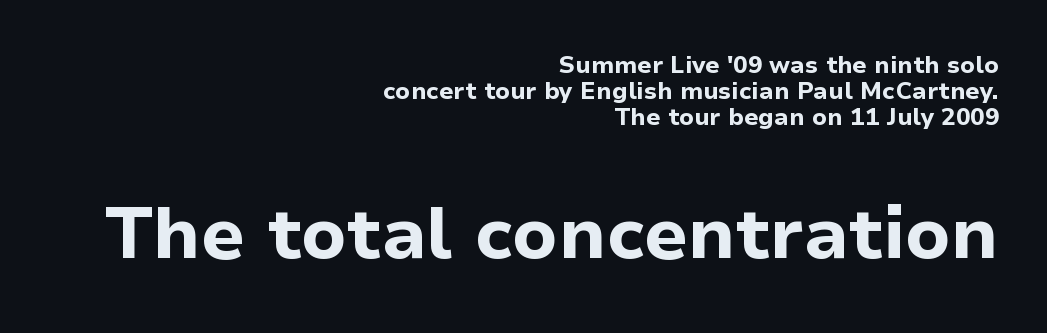
Q: Is the text bold? A: Yes.
Q: Is the text italic (slanted)? A: No, it is upright.
Q: Is the typeface a serif or a sans-serif typeface? A: Sans-serif.
Q: Is the text underlined? A: No.
Q: How is the paragraph aligned? A: Right-aligned.
Q: Is the spacing between letters normal or unusually wide? A: Normal.
Q: Is the spacing between lines tight, normal or loose? A: Tight.
Q: Which block of text is set in a larger size, the first (top) or the second (bottom)? A: The second (bottom) one.
Q: Width (condensed, normal, or wide)? A: Normal.
Q: Stroke contrast? A: Low.
Q: x-height? A: Medium.
Q: Monospaced? A: No.
